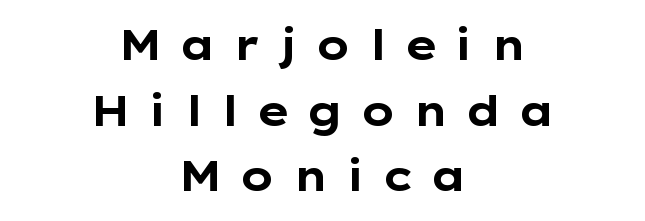
The image shows 42 px bold, wide sans-serif type, upright; set centered, normal line spacing (1.56x), unusually wide letter spacing (+0.38 em), not underlined; low stroke contrast and a medium x-height.
